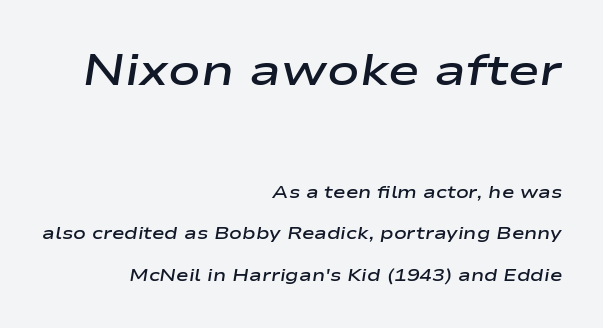
{"italic": "yes", "lean": "right", "slant_degrees": 9, "bold": "semi", "weight": "semibold", "width": "wide", "stroke_contrast": "low", "x_height": "medium", "monospaced": "no", "underline": "no", "align": "right", "line_spacing": "loose", "line_spacing_ratio": 2.43, "letter_spacing": "normal", "letter_spacing_em": 0.0, "larger_block": "first", "size_ratio": 2.53, "glyph_px": 43}
